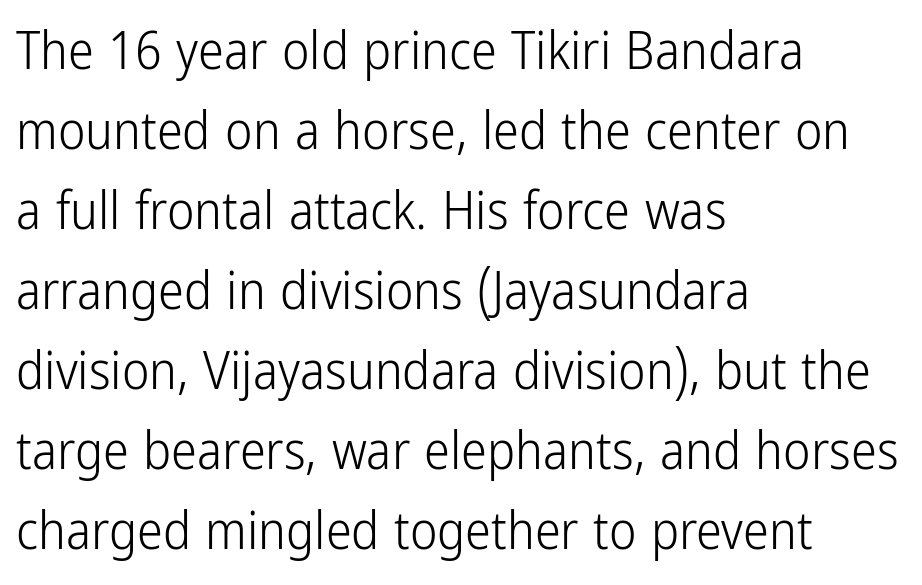
{"serif": "no", "italic": "no", "bold": "no", "weight": "light", "width": "condensed", "stroke_contrast": "low", "x_height": "medium", "monospaced": "no", "underline": "no", "align": "left", "line_spacing": "normal", "line_spacing_ratio": 1.54, "letter_spacing": "normal", "letter_spacing_em": 0.0, "glyph_px": 52}
